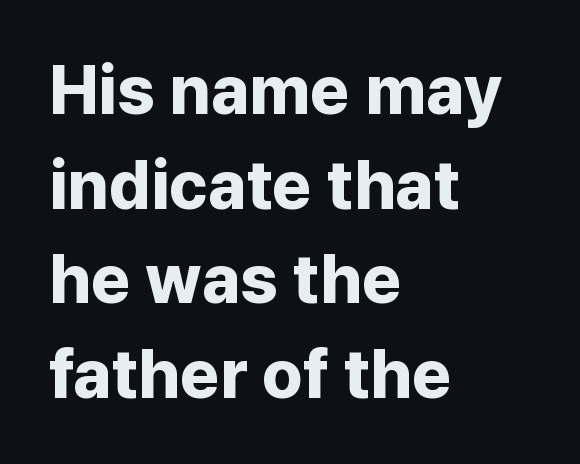
Q: Is the text bold? A: Yes.
Q: Is the text italic (slanted)? A: No, it is upright.
Q: Is the typeface a serif or a sans-serif typeface? A: Sans-serif.
Q: Is the text underlined? A: No.
Q: How is the paragraph aligned? A: Left-aligned.
Q: Is the spacing between letters normal or unusually wide? A: Normal.
Q: Is the spacing between lines tight, normal or loose? A: Normal.
Q: Width (condensed, normal, or wide)? A: Normal.
Q: Stroke contrast? A: Low.
Q: x-height? A: Medium.
Q: Monospaced? A: No.
